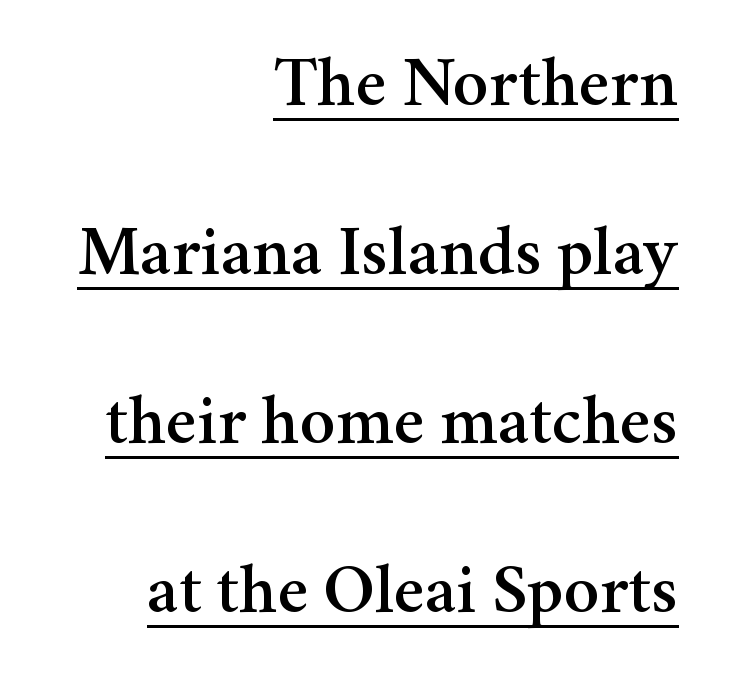
It's the straight-up-and-down kind of type. Does the leading feel generous? Absolutely, it's lavish. If you drew a ruler down the right edge, every line would touch it. The words here are underlined.
